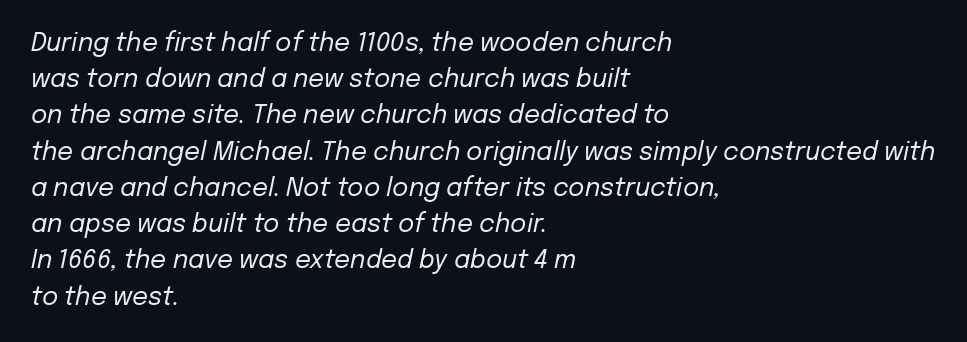
Letter spacing: default. This reads as an unemphasized weight, regular at the heaviest. Underlining? Definitely not there. You can tell it's italic because the verticals aren't actually vertical. The rendering anchors every line to the left-hand side.
